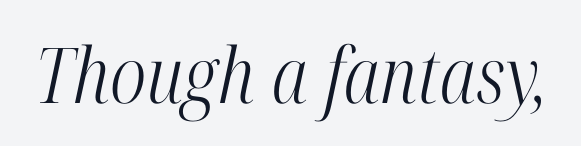
The image shows 77 px light, condensed serif type, italic (leaning right); set normal letter spacing, not underlined; high stroke contrast and a medium x-height.
